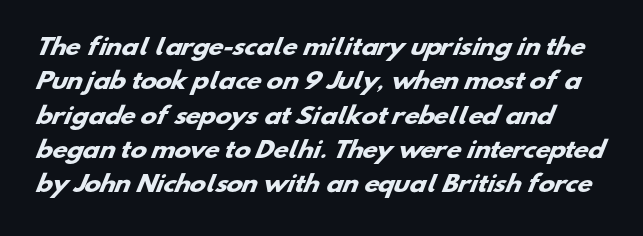
{"bold": "yes", "underline": "no", "line_spacing": "normal", "line_spacing_ratio": 1.56, "letter_spacing": "normal", "letter_spacing_em": 0.0, "glyph_px": 22}
